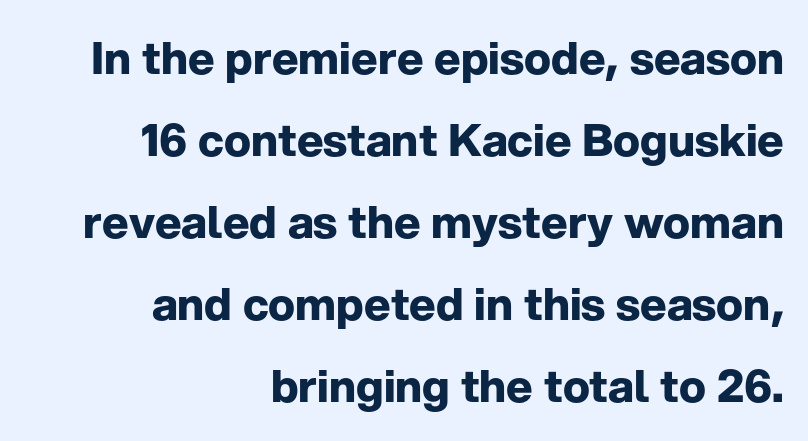
The image shows 45 px bold sans-serif type, upright; set right-aligned, line spacing 1.82x, normal letter spacing, not underlined; low stroke contrast and a medium x-height.
